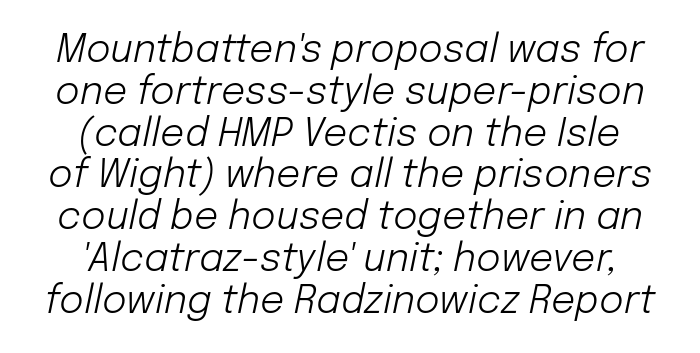
The image shows 38 px light type, italic (leaning right); set centered, tight line spacing (1.1x), normal letter spacing, not underlined; low stroke contrast and a medium x-height.
